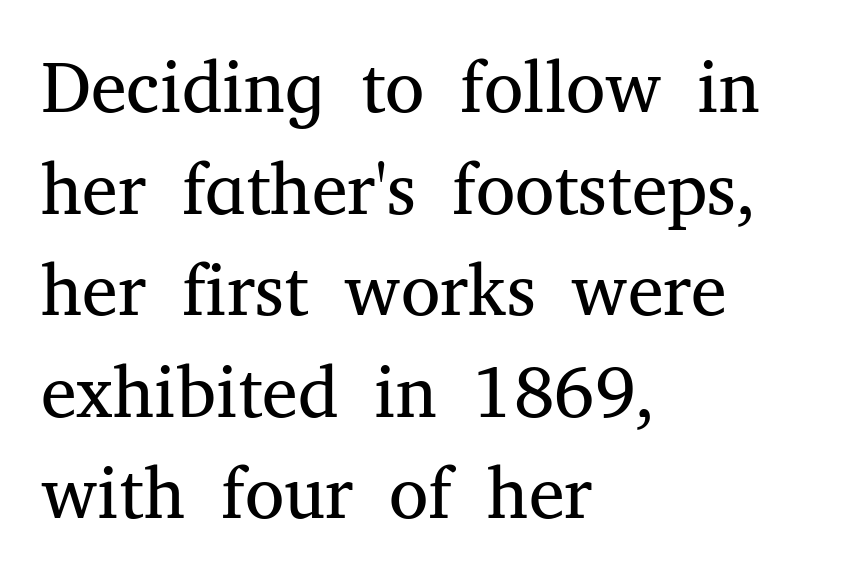
{"serif": "yes", "italic": "no", "bold": "no", "weight": "regular", "width": "normal", "stroke_contrast": "medium", "x_height": "medium", "monospaced": "no", "underline": "no", "align": "left", "line_spacing": "normal", "line_spacing_ratio": 1.41, "letter_spacing": "normal", "letter_spacing_em": 0.0, "glyph_px": 72}
